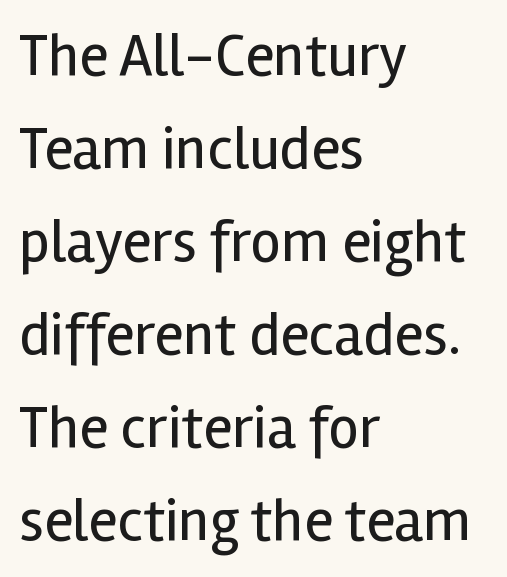
The image shows 60 px regular-weight sans-serif type, upright; set left-aligned, normal line spacing (1.55x), normal letter spacing, not underlined; a medium x-height.
